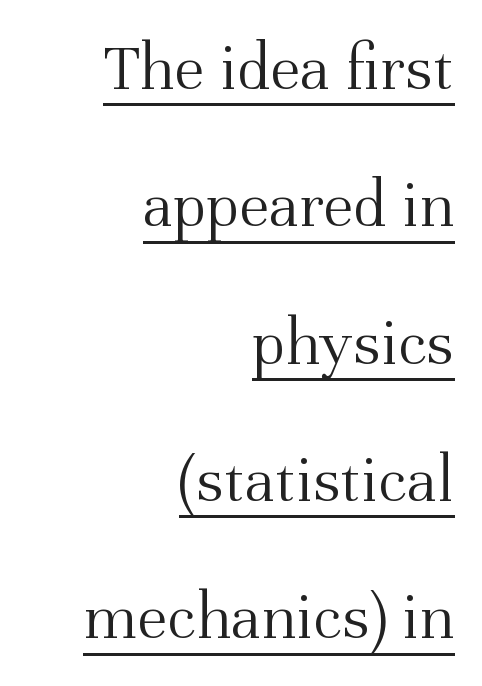
{"serif": "yes", "italic": "no", "bold": "no", "weight": "light", "width": "normal", "stroke_contrast": "medium", "x_height": "medium", "monospaced": "no", "underline": "yes", "align": "right", "line_spacing": "loose", "line_spacing_ratio": 2.02, "letter_spacing": "normal", "letter_spacing_em": 0.0, "glyph_px": 68}
